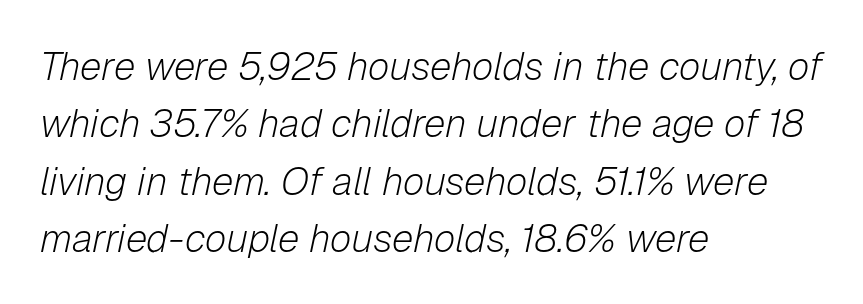
Decoration check: the copy has no underline. When letters slant like this, we call the style italic. Vertical stems look standard width or narrower in stroke. This block has exactly the height ordinary leading produces.
